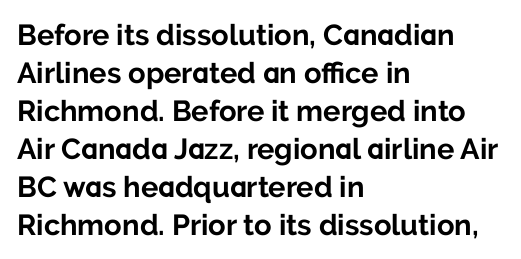
The image shows 29 px bold sans-serif type, upright; set left-aligned, normal line spacing (1.31x), normal letter spacing, not underlined; low stroke contrast and a medium x-height.
